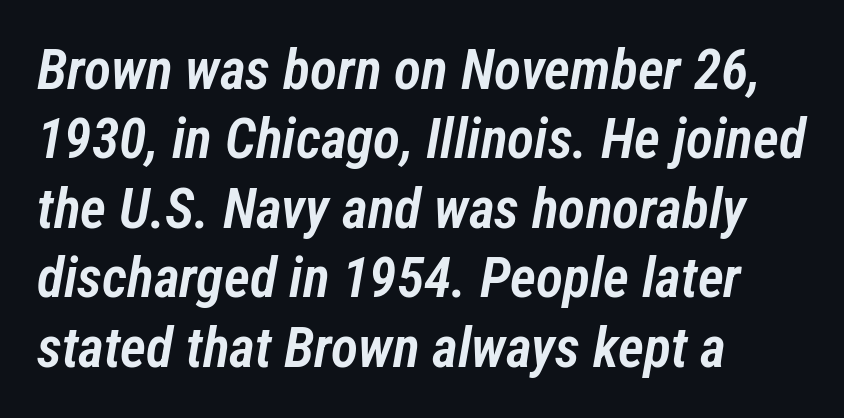
Q: Is the text bold? A: Semi-bold.
Q: Is the text italic (slanted)? A: Yes, it leans right by about 12 degrees.
Q: Is the text underlined? A: No.
Q: How is the paragraph aligned? A: Left-aligned.
Q: Is the spacing between letters normal or unusually wide? A: Normal.
Q: Width (condensed, normal, or wide)? A: Condensed.
Q: Stroke contrast? A: Low.
Q: x-height? A: Medium.
Q: Monospaced? A: No.
